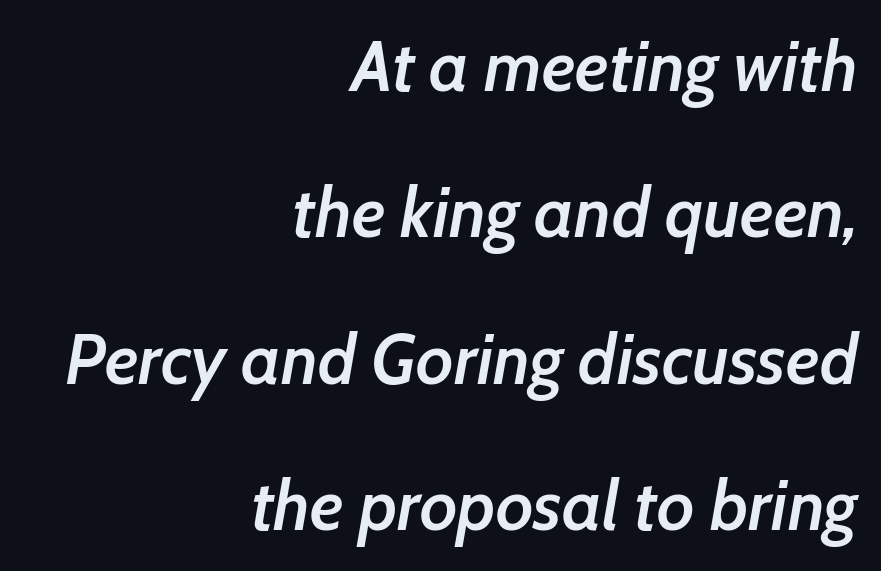
The image shows 70 px semibold type, italic (leaning right); set right-aligned, loose line spacing (2.09x), normal letter spacing, not underlined; low stroke contrast and a medium x-height.
